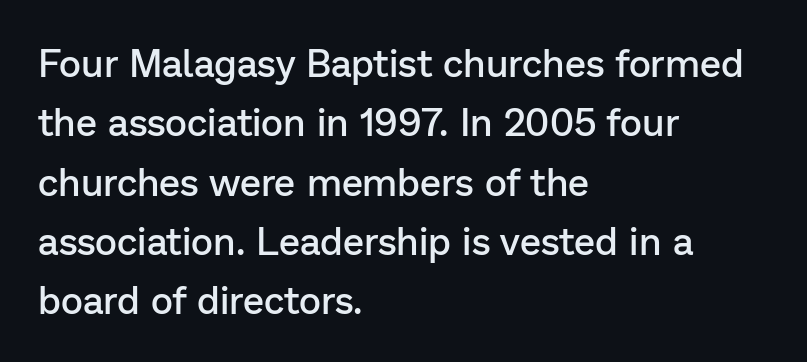
The image shows 38 px semibold sans-serif type, upright; set left-aligned, normal line spacing (1.56x), normal letter spacing, not underlined; low stroke contrast and a medium x-height.
